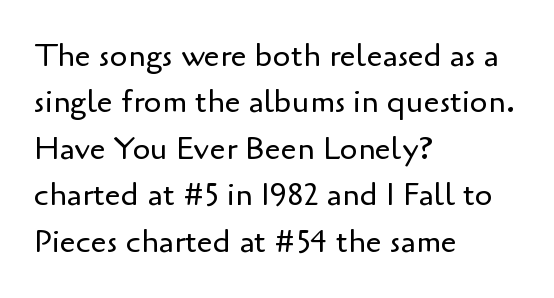
The image shows 32 px regular-weight sans-serif type, upright; set left-aligned, normal line spacing (1.45x), normal letter spacing, not underlined; low stroke contrast and a small x-height.
